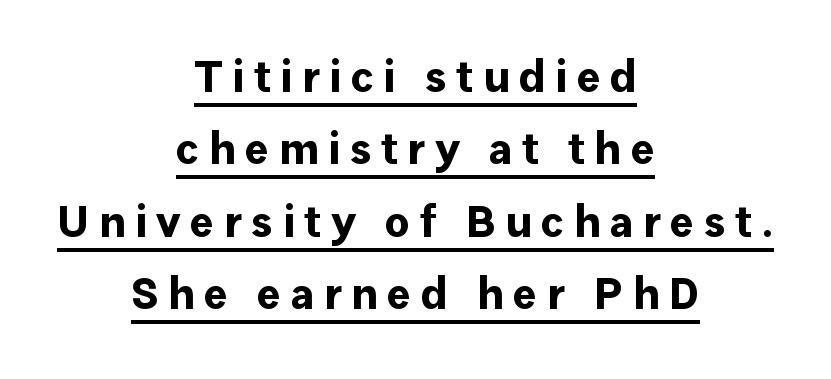
Short note: letters widely spaced. Leading: standard. The letters are bold, with thick, heavy strokes. Somebody hit Ctrl+U on this one — the words are underlined. Horizontally, the lines are justified to the midpoint only.
